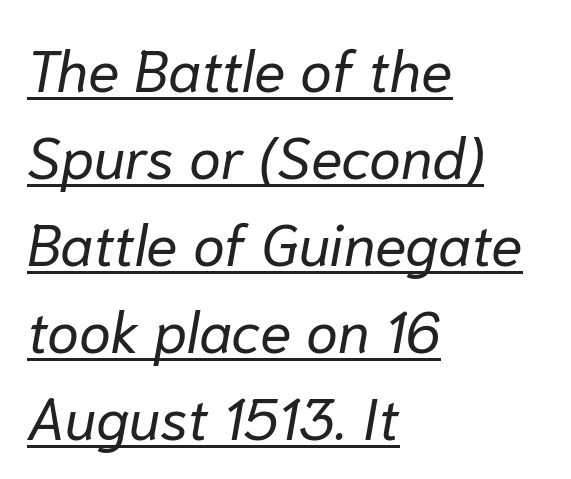
Q: Is the text bold? A: No.
Q: Is the text italic (slanted)? A: Yes, it leans right by about 10 degrees.
Q: Is the text underlined? A: Yes.
Q: How is the paragraph aligned? A: Left-aligned.
Q: Is the spacing between letters normal or unusually wide? A: Normal.
Q: Is the spacing between lines tight, normal or loose? A: Normal.
Q: Width (condensed, normal, or wide)? A: Normal.
Q: Stroke contrast? A: Low.
Q: x-height? A: Medium.
Q: Monospaced? A: No.
